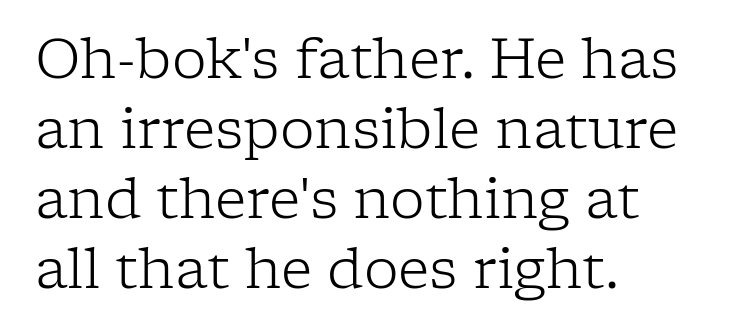
Short and long lines alike share a common starting point at left. The face used here is rendered with its standard letterfit. The lines sit at an ordinary, default distance from one another. Type style note: has serifs.
